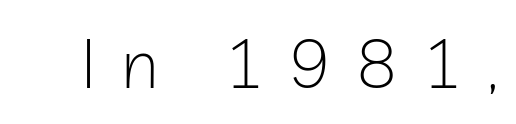
A quiet, ordinary-to-light weight characterises the typeface. Type without underlining. The passage shown is typed in a proportional face where columns would drift. These lines were composed using upright roman letters.
